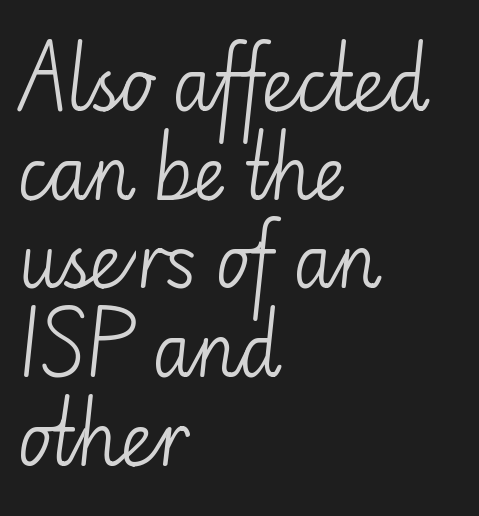
The space beneath each line is pristine and unruled. Horizontally, the lines are justified to the leading edge only. Spacing between characters is what you'd get straight out of the box. This sample uses a sans-serif face. The lines sit at an ordinary, default distance from one another.
